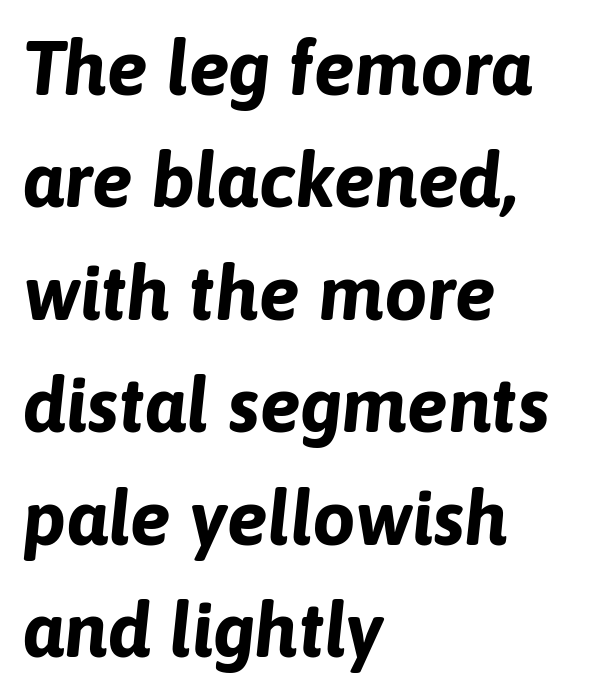
Weight: bold. Designer's note — italics engaged. One glance says typical: line gaps are just what's usual. The face used here is proportionally spaced, like ordinary book or web type. The passage shown is not underscored anywhere. The gaps between neighbouring characters are ordinary and unremarkable.
